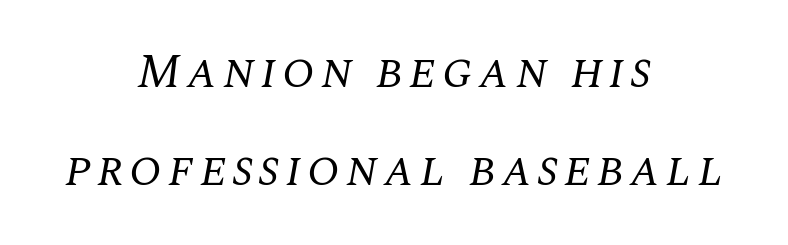
The passage is arranged like a title page — every line centered. Successive baselines arrive slowly, with a big drop between each. When letters slant like this, we call the style italic. Each letter keeps its own natural width here, so spacing adapts to shape. Underline: absent.
